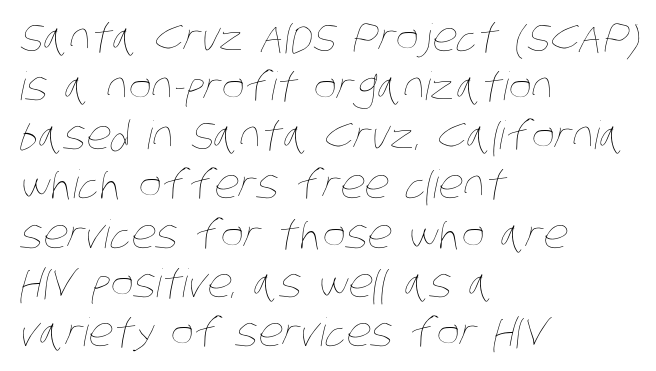
Do the characters align in a grid? No, the font is proportional. Look at the tracking — it's just the regular setting, nothing added. A normal amount of white space separates one row of letters from the next. Heaviness? Minimal to ordinary, like unemphasized prose.
